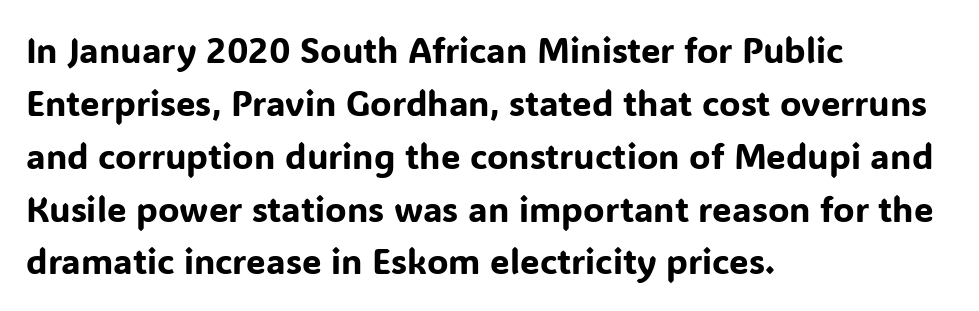
Q: Is the text italic (slanted)? A: No, it is upright.
Q: Is the typeface a serif or a sans-serif typeface? A: Sans-serif.
Q: Is the text underlined? A: No.
Q: How is the paragraph aligned? A: Left-aligned.
Q: Is the spacing between letters normal or unusually wide? A: Normal.
Q: Is the spacing between lines tight, normal or loose? A: Normal.
Q: Width (condensed, normal, or wide)? A: Normal.
Q: Stroke contrast? A: Low.
Q: x-height? A: Medium.
Q: Monospaced? A: No.
